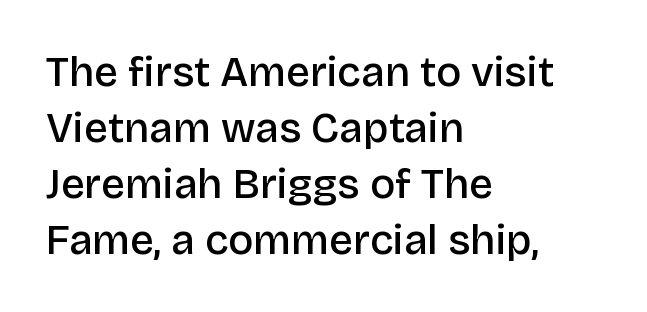
{"serif": "no", "italic": "no", "bold": "semi", "weight": "semibold", "width": "normal", "stroke_contrast": "low", "x_height": "large", "monospaced": "no", "underline": "no", "align": "left", "line_spacing": "normal", "line_spacing_ratio": 1.33, "letter_spacing": "normal", "letter_spacing_em": 0.0, "glyph_px": 42}
